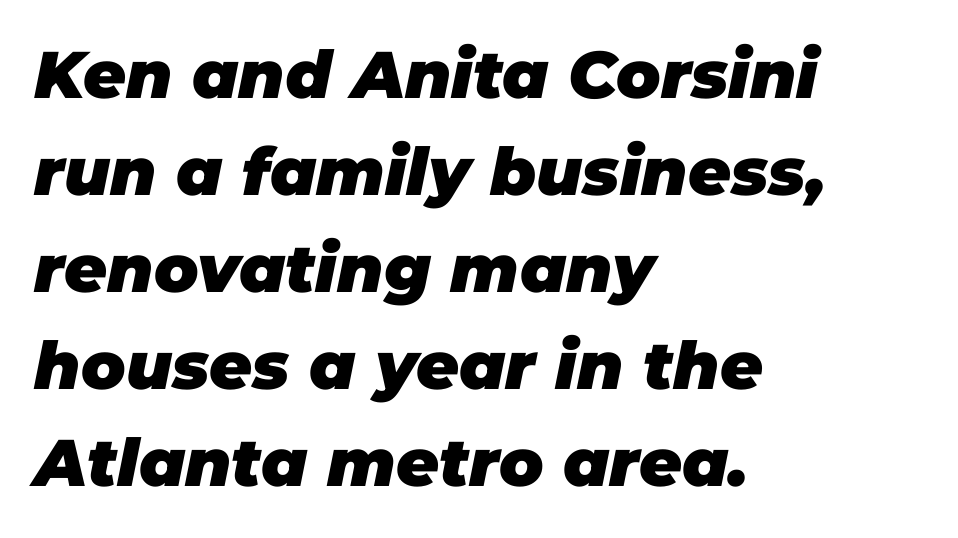
The image shows 66 px heavy type, italic (leaning right); set left-aligned, normal line spacing (1.47x), normal letter spacing, not underlined; low stroke contrast and a large x-height.
